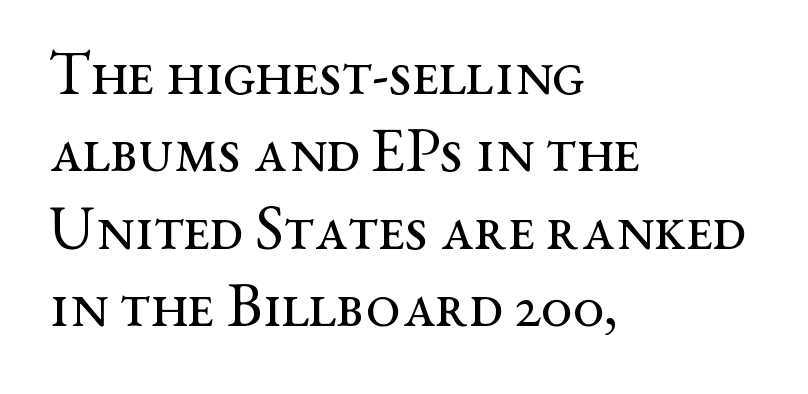
Baseline-to-baseline distance is the conventional proportion of letter height. Descender tails drop into unmarked territory. To sum up the face: it has serifs. Looks like regular typesetting: each glyph gets only the width it needs.
